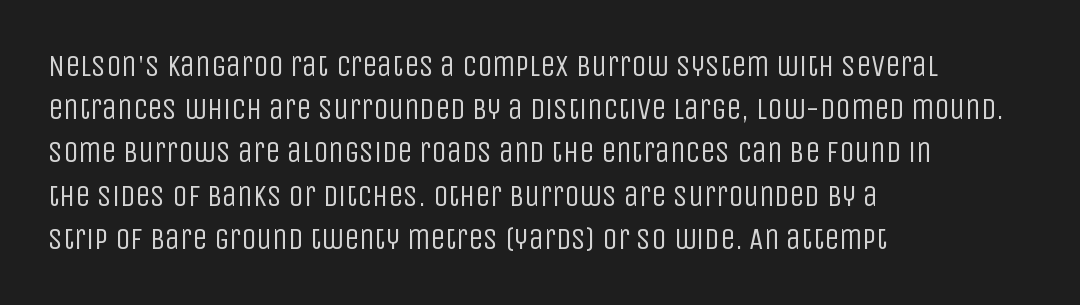
{"serif": "no", "italic": "no", "bold": "no", "weight": "regular", "width": "condensed", "stroke_contrast": "low", "x_height": "large", "monospaced": "no", "underline": "no", "align": "left", "line_spacing": "normal", "line_spacing_ratio": 1.44, "letter_spacing": "normal", "letter_spacing_em": 0.0, "glyph_px": 30}
